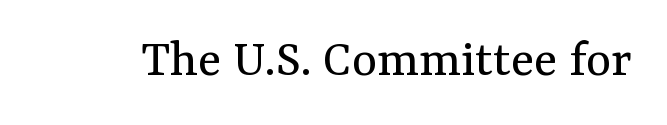
The image shows 54 px regular-weight serif type, upright; set normal letter spacing, not underlined; medium stroke contrast and a medium x-height.
